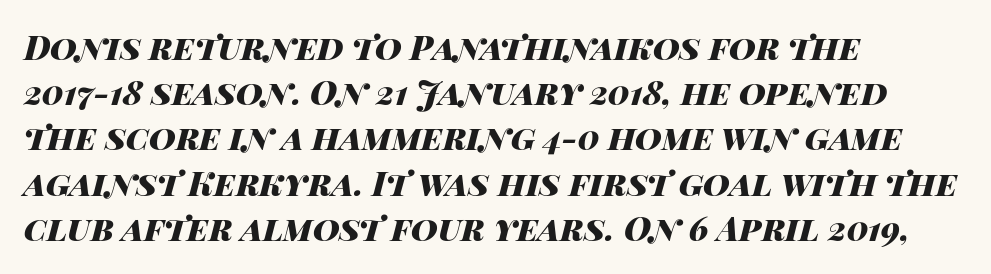
The image shows 33 px heavy, wide type, italic (leaning right); set left-aligned, normal line spacing (1.37x), normal letter spacing, not underlined; high stroke contrast and a large x-height.
